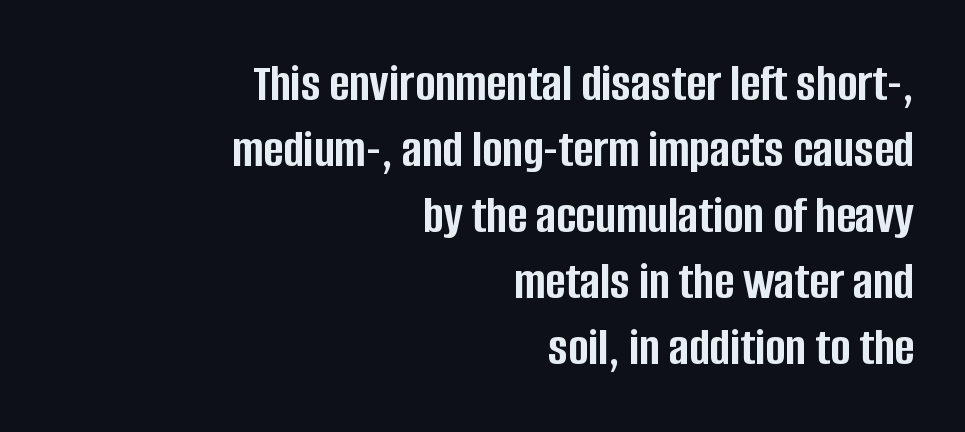
Q: Is the text bold? A: Yes.
Q: Is the text italic (slanted)? A: No, it is upright.
Q: Is the typeface a serif or a sans-serif typeface? A: Sans-serif.
Q: Is the text underlined? A: No.
Q: How is the paragraph aligned? A: Right-aligned.
Q: Is the spacing between letters normal or unusually wide? A: Normal.
Q: Width (condensed, normal, or wide)? A: Condensed.
Q: Stroke contrast? A: Low.
Q: x-height? A: Large.
Q: Monospaced? A: No.
